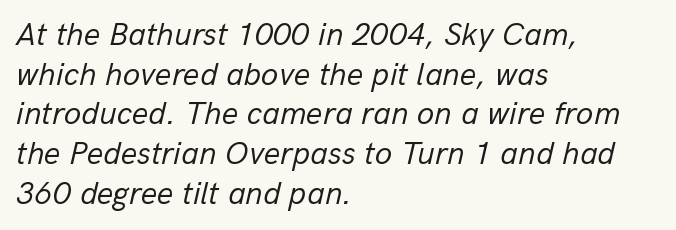
{"italic": "yes", "lean": "right", "slant_degrees": 13, "bold": "no", "weight": "regular", "width": "normal", "stroke_contrast": "low", "x_height": "medium", "monospaced": "no", "underline": "no", "align": "left", "line_spacing_ratio": 1.24, "letter_spacing": "normal", "letter_spacing_em": 0.0, "glyph_px": 32}
